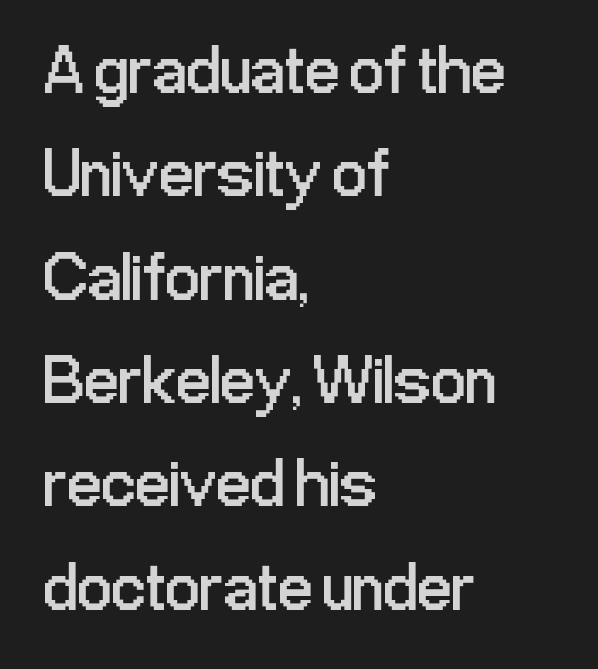
Q: Is the text bold? A: No.
Q: Is the text italic (slanted)? A: No, it is upright.
Q: Is the typeface a serif or a sans-serif typeface? A: Sans-serif.
Q: Is the text underlined? A: No.
Q: How is the paragraph aligned? A: Left-aligned.
Q: Is the spacing between letters normal or unusually wide? A: Normal.
Q: Is the spacing between lines tight, normal or loose? A: Normal.
Q: Width (condensed, normal, or wide)? A: Condensed.
Q: Stroke contrast? A: Low.
Q: x-height? A: Medium.
Q: Monospaced? A: No.
